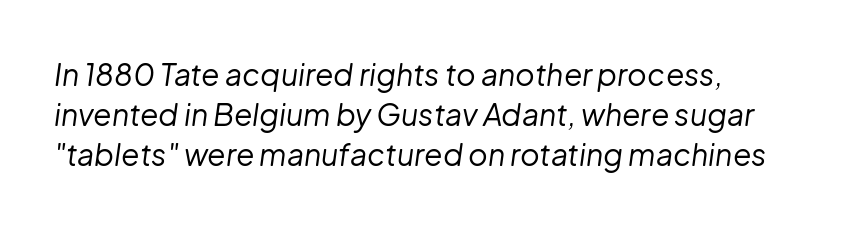
The image shows 30 px regular-weight type, italic (leaning right); set normal line spacing (1.33x), normal letter spacing, not underlined; low stroke contrast and a medium x-height.
